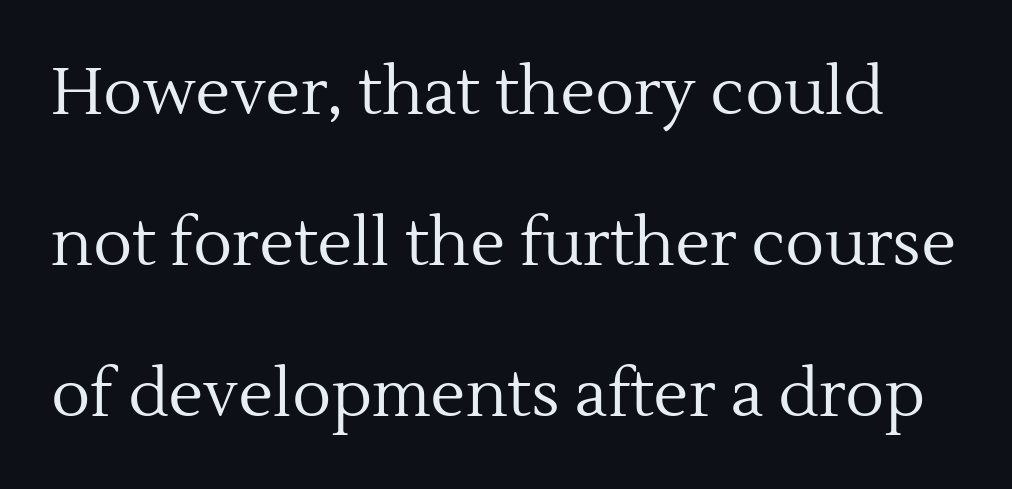
Unlike italic type, these characters show no tilt at all. These lines are rendered in a variable-pitch font. Glance below the letters and you will spot only blank space. Heaviness? Minimal to ordinary, like unemphasized prose. Is the letter spacing exaggerated? No — it looks like the ordinary default.
